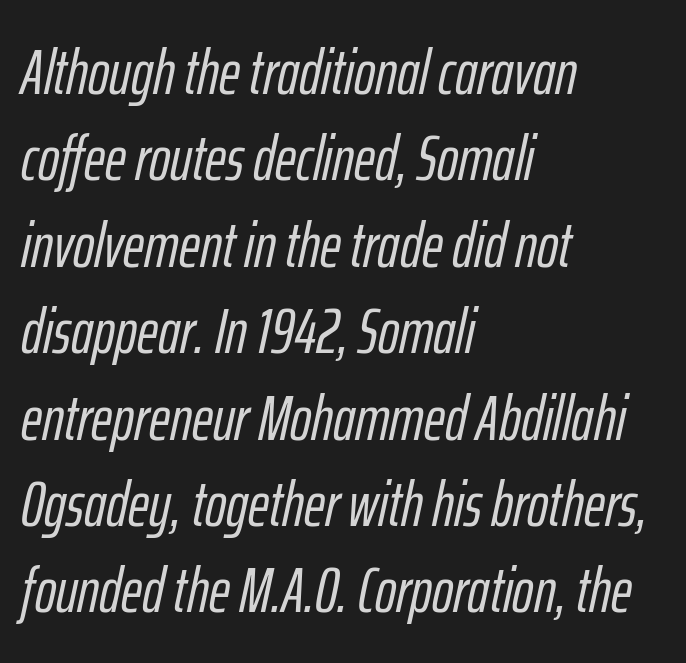
Q: Is the text italic (slanted)? A: Yes, it leans right by about 12 degrees.
Q: Is the text underlined? A: No.
Q: How is the paragraph aligned? A: Left-aligned.
Q: Is the spacing between letters normal or unusually wide? A: Normal.
Q: Is the spacing between lines tight, normal or loose? A: Normal.
Q: Width (condensed, normal, or wide)? A: Condensed.
Q: Stroke contrast? A: Low.
Q: x-height? A: Medium.
Q: Monospaced? A: No.
